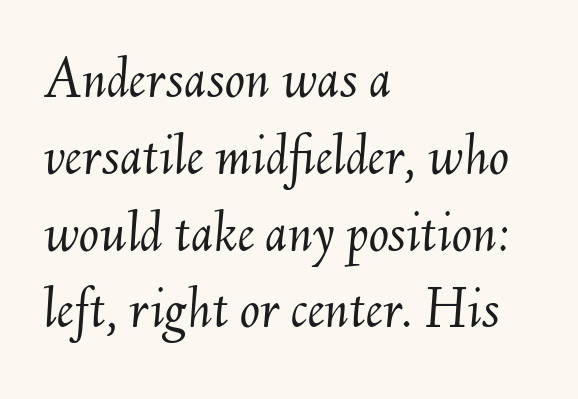
{"italic": "yes", "lean": "right", "slant_degrees": 6, "bold": "no", "weight": "light", "width": "normal", "stroke_contrast": "medium", "x_height": "small", "monospaced": "no", "underline": "no", "align": "left", "line_spacing": "normal", "line_spacing_ratio": 1.28, "letter_spacing": "normal", "letter_spacing_em": 0.0, "glyph_px": 60}
